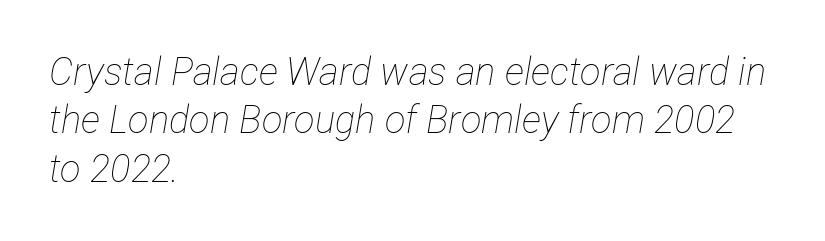
{"italic": "yes", "lean": "right", "slant_degrees": 12, "bold": "no", "weight": "thin", "width": "condensed", "stroke_contrast": "low", "x_height": "medium", "monospaced": "no", "underline": "no", "align": "left", "line_spacing": "normal", "line_spacing_ratio": 1.27, "letter_spacing": "normal", "letter_spacing_em": 0.0, "glyph_px": 38}
